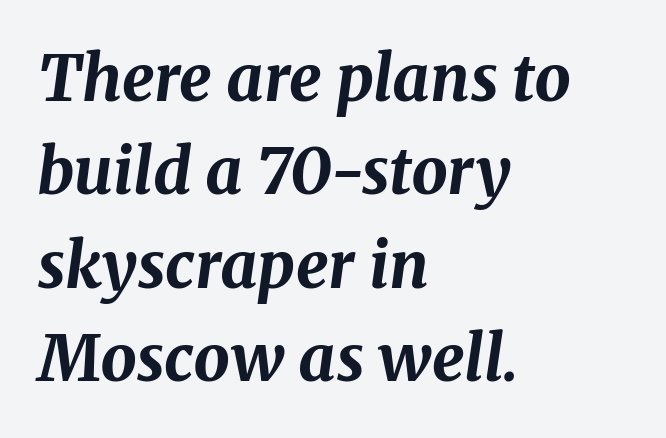
Q: Is the text bold? A: Yes.
Q: Is the text italic (slanted)? A: Yes, it leans right by about 8 degrees.
Q: Is the text underlined? A: No.
Q: How is the paragraph aligned? A: Left-aligned.
Q: Is the spacing between letters normal or unusually wide? A: Normal.
Q: Is the spacing between lines tight, normal or loose? A: Normal.
Q: Width (condensed, normal, or wide)? A: Normal.
Q: Stroke contrast? A: Medium.
Q: x-height? A: Medium.
Q: Monospaced? A: No.
